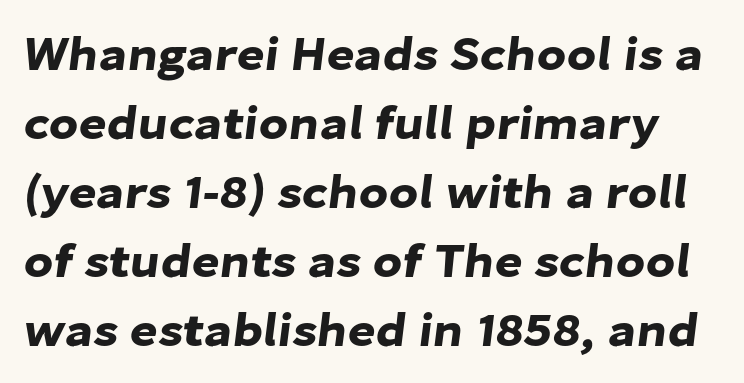
{"serif": "no", "width": "normal", "stroke_contrast": "low", "x_height": "medium", "monospaced": "no", "underline": "no", "line_spacing": "normal", "line_spacing_ratio": 1.44, "letter_spacing": "normal", "letter_spacing_em": 0.0, "glyph_px": 48}
